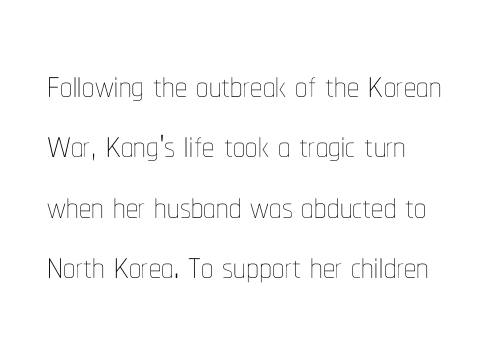
Q: Is the text bold? A: No.
Q: Is the text italic (slanted)? A: No, it is upright.
Q: Is the text underlined? A: No.
Q: How is the paragraph aligned? A: Left-aligned.
Q: Is the spacing between letters normal or unusually wide? A: Normal.
Q: Width (condensed, normal, or wide)? A: Condensed.
Q: Stroke contrast? A: Low.
Q: x-height? A: Medium.
Q: Monospaced? A: No.
